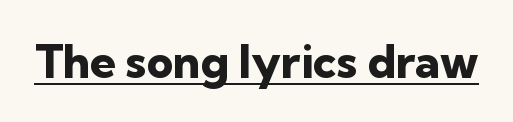
You could not count columns in this text — the font is proportionally spaced. This is sans-serif lettering, the kind often seen on screens and signage. Check the space under the baseline: a stroke is drawn there. Summary of weight: heavy, a full bold.
